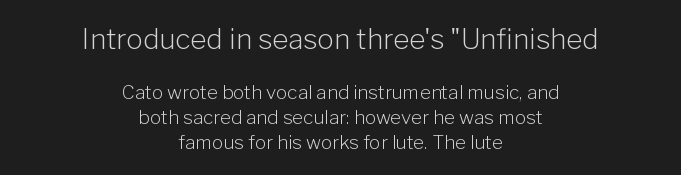
Q: Is the text bold? A: No.
Q: Is the text italic (slanted)? A: No, it is upright.
Q: Is the typeface a serif or a sans-serif typeface? A: Sans-serif.
Q: Is the text underlined? A: No.
Q: How is the paragraph aligned? A: Centered.
Q: Is the spacing between letters normal or unusually wide? A: Normal.
Q: Is the spacing between lines tight, normal or loose? A: Normal.
Q: Which block of text is set in a larger size, the first (top) or the second (bottom)? A: The first (top) one.
Q: Width (condensed, normal, or wide)? A: Normal.
Q: Stroke contrast? A: Low.
Q: x-height? A: Medium.
Q: Monospaced? A: No.
